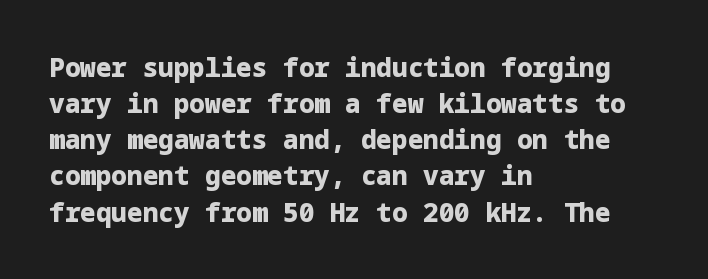
The image shows 26 px bold type, upright; set left-aligned, normal line spacing (1.39x), normal letter spacing, not underlined.
